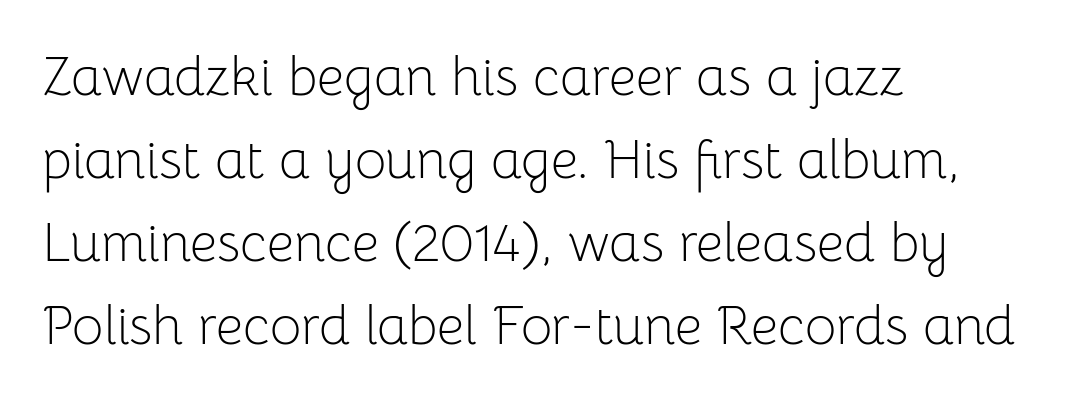
Q: Is the text bold? A: No.
Q: Is the text italic (slanted)? A: No, it is upright.
Q: Is the typeface a serif or a sans-serif typeface? A: Sans-serif.
Q: Is the text underlined? A: No.
Q: How is the paragraph aligned? A: Left-aligned.
Q: Is the spacing between letters normal or unusually wide? A: Normal.
Q: Is the spacing between lines tight, normal or loose? A: Normal.
Q: Width (condensed, normal, or wide)? A: Normal.
Q: Stroke contrast? A: Low.
Q: x-height? A: Medium.
Q: Monospaced? A: No.
